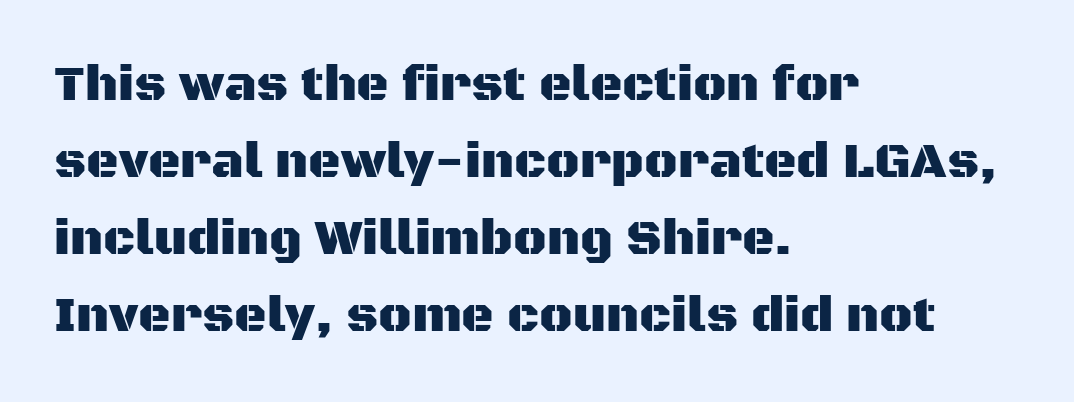
{"serif": "no", "italic": "no", "width": "normal", "stroke_contrast": "medium", "x_height": "large", "monospaced": "no", "underline": "no", "align": "left", "line_spacing": "normal", "line_spacing_ratio": 1.54, "letter_spacing": "normal", "letter_spacing_em": 0.0, "glyph_px": 50}
